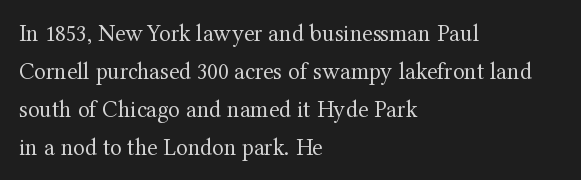
{"italic": "no", "bold": "no", "underline": "no", "align": "left", "line_spacing": "normal", "line_spacing_ratio": 1.58, "letter_spacing": "normal", "letter_spacing_em": 0.0, "glyph_px": 24}
